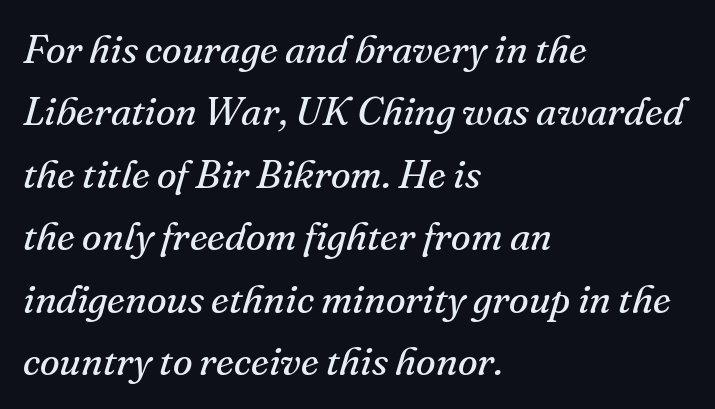
The paragraph has a hard left edge and a soft right edge. Summary of weight: not heavy and not bold. The lettering tilts uniformly, giving the passage an italic look. Has an underline been added? It has not. Does the leading feel generous? No, just average.
